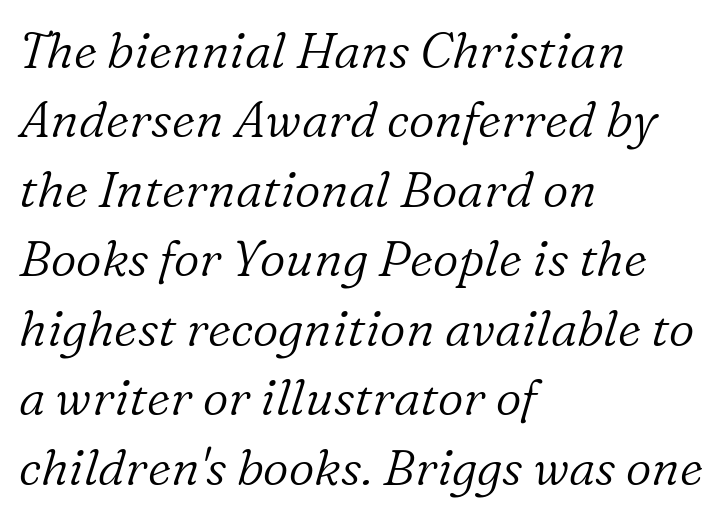
The image shows 50 px light serif type, italic (leaning right); set left-aligned, normal line spacing (1.39x), normal letter spacing, not underlined; low stroke contrast and a medium x-height.
